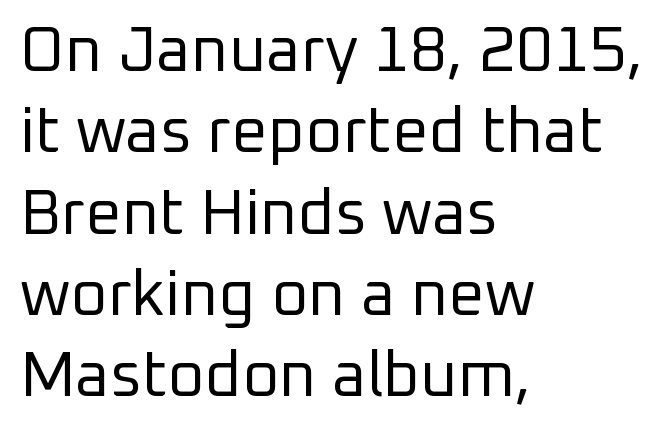
The image shows 64 px regular-weight sans-serif type, upright; set left-aligned, normal line spacing (1.27x), normal letter spacing, not underlined; low stroke contrast and a medium x-height.
